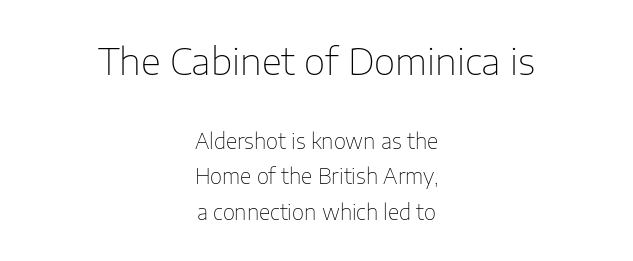
Q: Is the text bold? A: No.
Q: Is the text italic (slanted)? A: No, it is upright.
Q: Is the typeface a serif or a sans-serif typeface? A: Sans-serif.
Q: Is the text underlined? A: No.
Q: How is the paragraph aligned? A: Centered.
Q: Is the spacing between letters normal or unusually wide? A: Normal.
Q: Is the spacing between lines tight, normal or loose? A: Normal.
Q: Which block of text is set in a larger size, the first (top) or the second (bottom)? A: The first (top) one.
Q: Width (condensed, normal, or wide)? A: Normal.
Q: Stroke contrast? A: Low.
Q: x-height? A: Medium.
Q: Monospaced? A: No.
